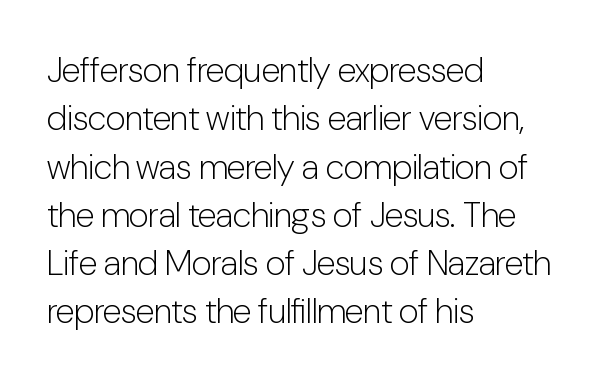
Q: Is the text bold? A: No.
Q: Is the text italic (slanted)? A: No, it is upright.
Q: Is the typeface a serif or a sans-serif typeface? A: Sans-serif.
Q: Is the text underlined? A: No.
Q: How is the paragraph aligned? A: Left-aligned.
Q: Is the spacing between letters normal or unusually wide? A: Normal.
Q: Is the spacing between lines tight, normal or loose? A: Normal.
Q: Width (condensed, normal, or wide)? A: Condensed.
Q: Stroke contrast? A: Low.
Q: x-height? A: Medium.
Q: Monospaced? A: No.
